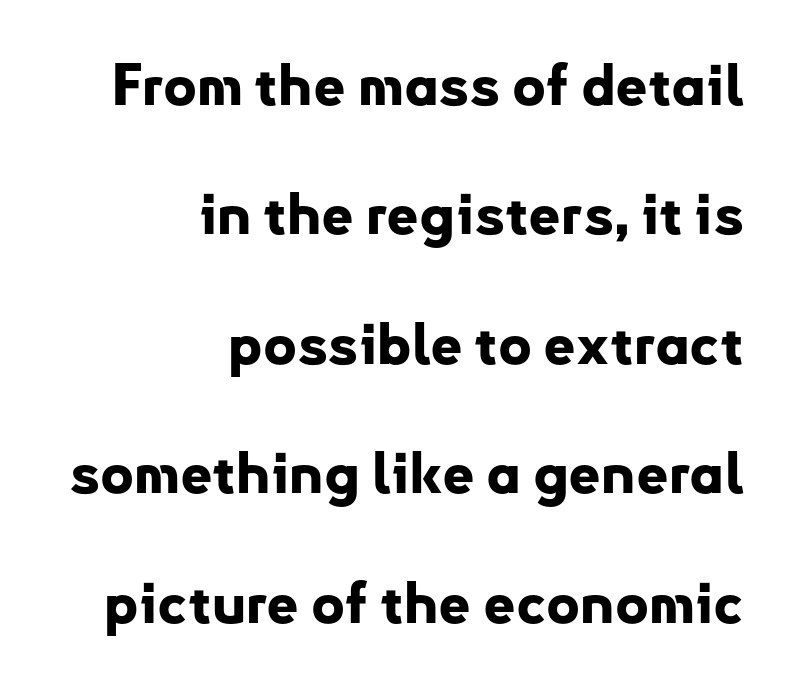
Q: Is the text bold? A: Yes.
Q: Is the text italic (slanted)? A: No, it is upright.
Q: Is the typeface a serif or a sans-serif typeface? A: Sans-serif.
Q: Is the text underlined? A: No.
Q: How is the paragraph aligned? A: Right-aligned.
Q: Is the spacing between letters normal or unusually wide? A: Normal.
Q: Is the spacing between lines tight, normal or loose? A: Loose.
Q: Width (condensed, normal, or wide)? A: Normal.
Q: Stroke contrast? A: Low.
Q: x-height? A: Small.
Q: Monospaced? A: No.
